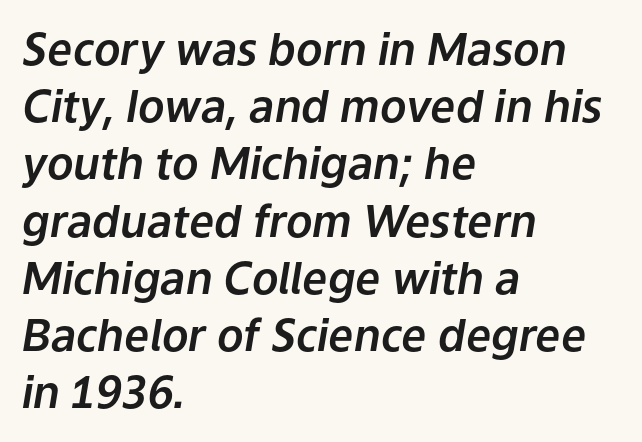
{"italic": "yes", "lean": "right", "slant_degrees": 9, "width": "normal", "stroke_contrast": "low", "x_height": "medium", "monospaced": "no", "underline": "no", "align": "left", "line_spacing": "normal", "line_spacing_ratio": 1.3, "letter_spacing": "normal", "letter_spacing_em": 0.0, "glyph_px": 44}
